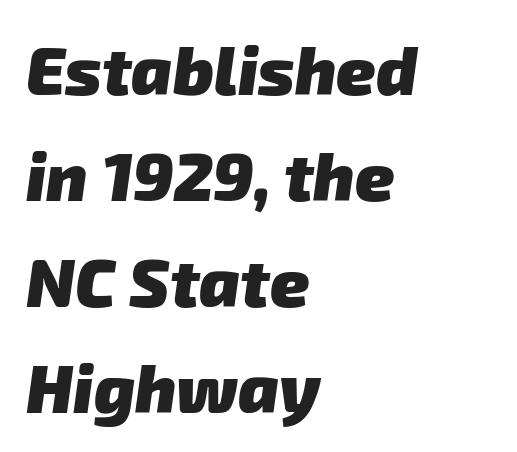
The image shows 67 px heavy sans-serif type; set left-aligned, normal line spacing (1.58x), normal letter spacing, not underlined; low stroke contrast and a medium x-height.
